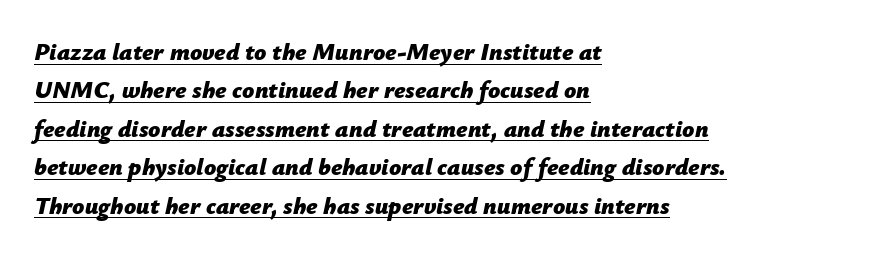
This is underlined copy, the kind a proofreader might mark for attention. You could call the tracking neutral — neither tight nor loose. Heft: maximum for text — a bold. The text block is weighted toward the left margin, trailing off unevenly rightward. The passage shown leans; its letterforms are oblique.
